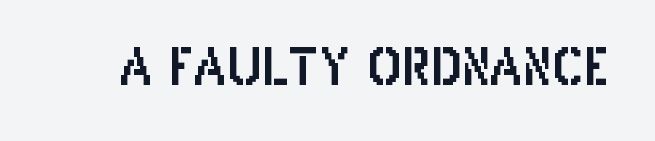
The image shows 51 px condensed sans-serif type, upright; set normal letter spacing, not underlined; low stroke contrast and a large x-height.
